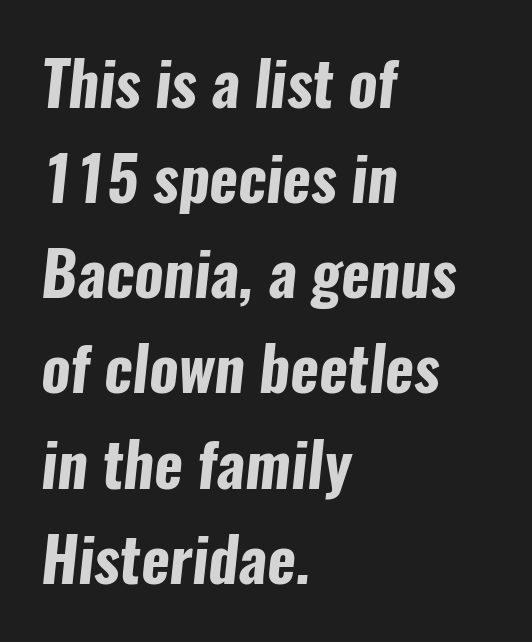
The image shows 61 px bold, condensed sans-serif type; set left-aligned, normal line spacing (1.56x), normal letter spacing, not underlined; low stroke contrast and a medium x-height.
